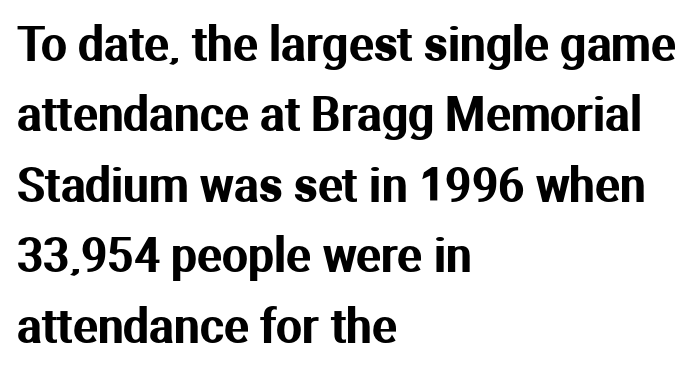
{"serif": "no", "italic": "no", "width": "normal", "stroke_contrast": "medium", "x_height": "medium", "monospaced": "no", "underline": "no", "align": "left", "line_spacing": "normal", "line_spacing_ratio": 1.53, "letter_spacing": "normal", "letter_spacing_em": 0.0, "glyph_px": 46}
